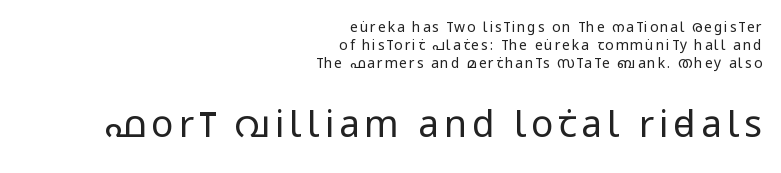
{"serif": "no", "italic": "no", "bold": "no", "weight": "regular", "width": "condensed", "stroke_contrast": "low", "x_height": "large", "monospaced": "no", "underline": "no", "align": "right", "line_spacing": "normal", "line_spacing_ratio": 1.3, "larger_block": "second", "size_ratio": 2.64, "glyph_px": 37}
